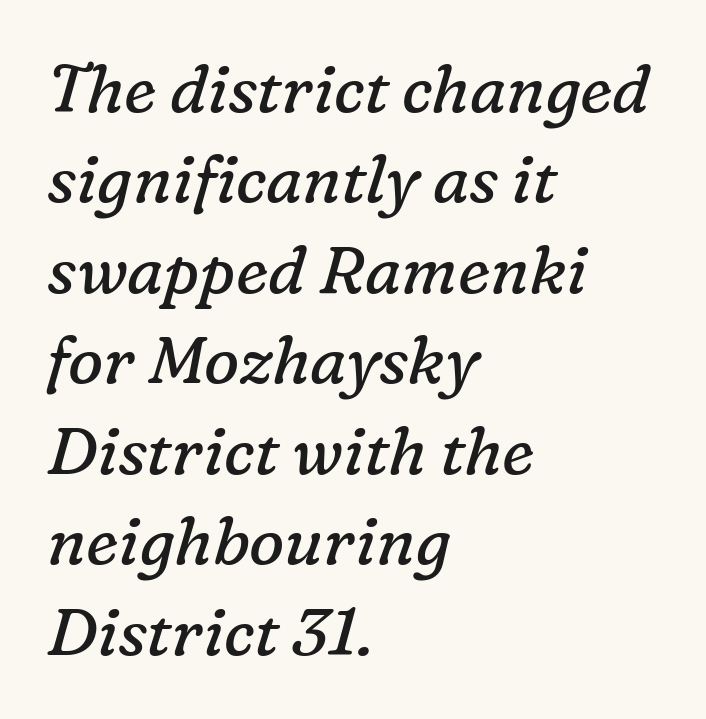
{"serif": "yes", "italic": "yes", "lean": "right", "slant_degrees": 16, "bold": "no", "weight": "regular", "width": "normal", "stroke_contrast": "low", "x_height": "medium", "monospaced": "no", "underline": "no", "align": "left", "line_spacing": "normal", "line_spacing_ratio": 1.37, "letter_spacing": "normal", "letter_spacing_em": 0.0, "glyph_px": 66}
